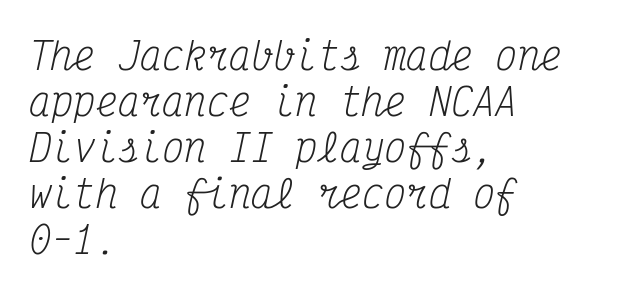
Q: Is the text bold? A: No.
Q: Is the text italic (slanted)? A: Yes, it leans right by about 12 degrees.
Q: Is the typeface a serif or a sans-serif typeface? A: Serif.
Q: Is the text underlined? A: No.
Q: How is the paragraph aligned? A: Left-aligned.
Q: Is the spacing between letters normal or unusually wide? A: Normal.
Q: Width (condensed, normal, or wide)? A: Condensed.
Q: Stroke contrast? A: Medium.
Q: x-height? A: Medium.
Q: Monospaced? A: Yes.
